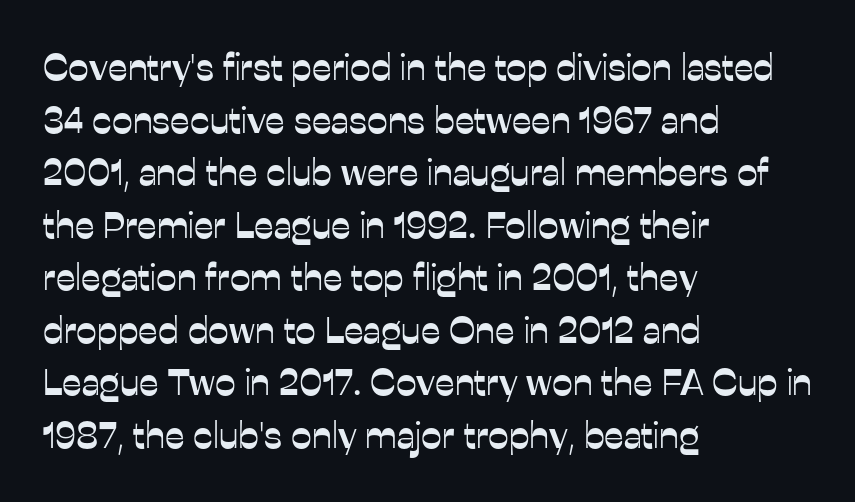
{"serif": "no", "italic": "no", "width": "normal", "stroke_contrast": "low", "x_height": "medium", "monospaced": "no", "underline": "no", "align": "left", "line_spacing": "normal", "line_spacing_ratio": 1.42, "letter_spacing": "normal", "letter_spacing_em": 0.0, "glyph_px": 37}
